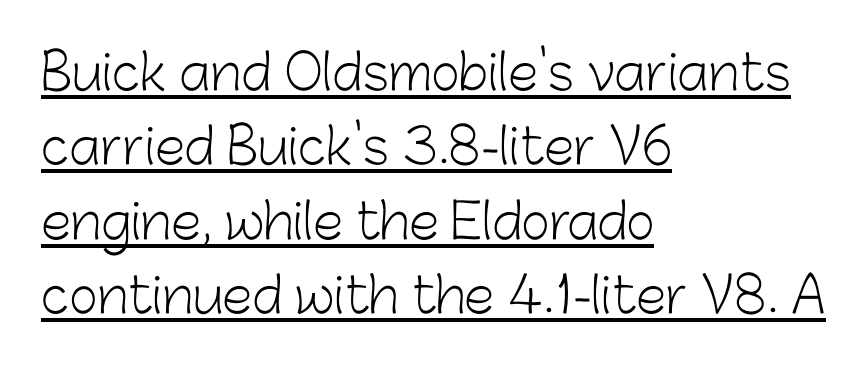
Q: Is the text bold? A: No.
Q: Is the text italic (slanted)? A: No, it is upright.
Q: Is the typeface a serif or a sans-serif typeface? A: Sans-serif.
Q: Is the text underlined? A: Yes.
Q: How is the paragraph aligned? A: Left-aligned.
Q: Is the spacing between letters normal or unusually wide? A: Normal.
Q: Is the spacing between lines tight, normal or loose? A: Normal.
Q: Width (condensed, normal, or wide)? A: Normal.
Q: Stroke contrast? A: Low.
Q: x-height? A: Medium.
Q: Monospaced? A: No.
